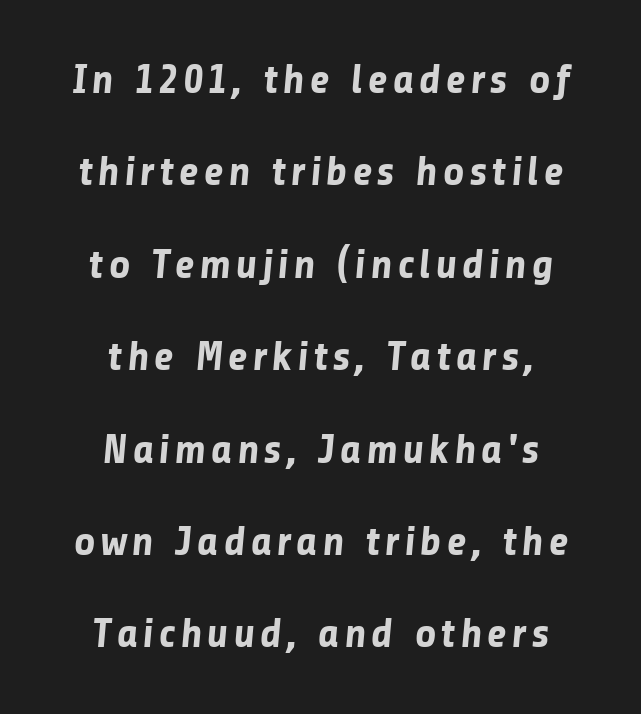
Horizontal alignment here is central, giving a formal, balanced look. Grotesque or geometric, the face here clearly has no serifs. Rows of type keep a wide berth in the vertical direction. Looks like regular typesetting: each glyph gets only the width it needs. Any mark beneath the type? The region is blank.
